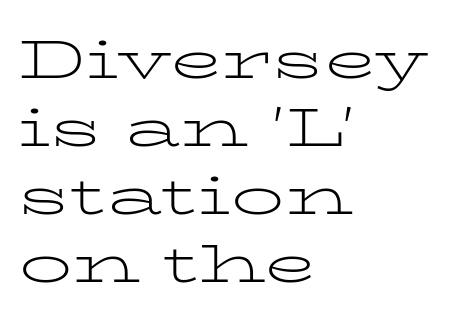
The image shows 53 px light, wide serif type, upright; set left-aligned, normal line spacing (1.28x), normal letter spacing, not underlined; low stroke contrast and a medium x-height.
